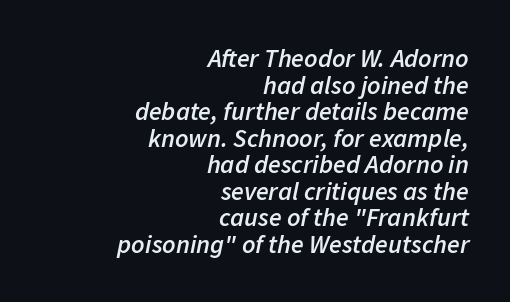
Successive baselines arrive quickly, one right under another. Nobody drew a line under any word here. The rendering anchors every line to the right-hand side. Heft: intermediate — a semibold.
